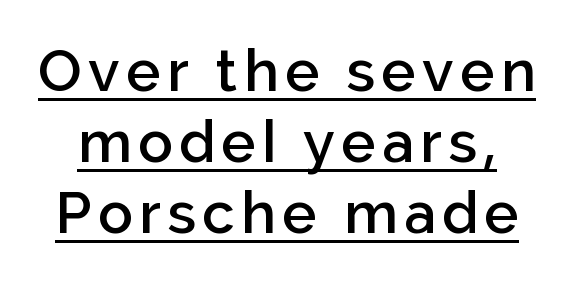
Is there an underline? Yes — a line sits under the letters. Does the lettering tilt? It doesn't — this is upright. The face used here is proportionally spaced, like ordinary book or web type. Nope, no serifs anywhere on these letters. The sample has been set in demibold, a notch under bold.
